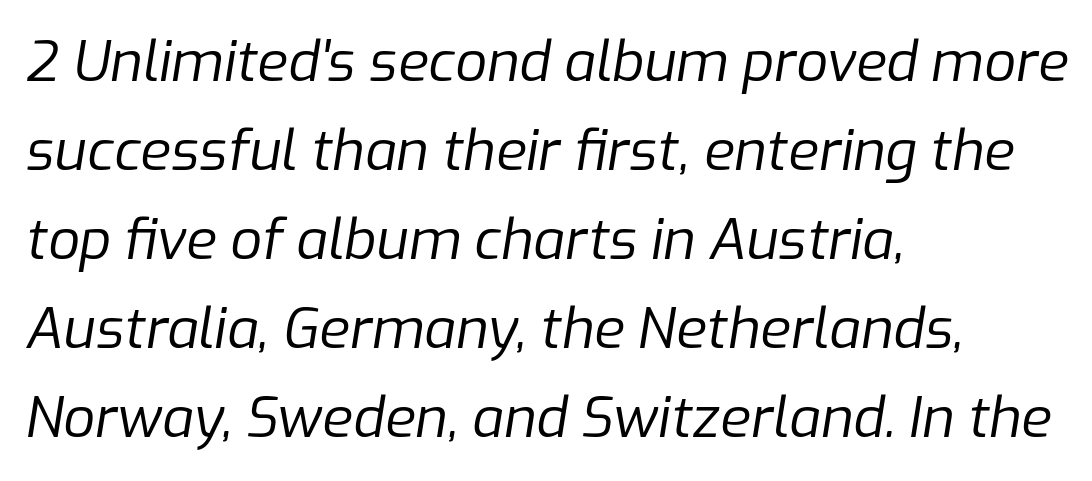
The foot of each line stays bare and open. This rendering leaves character spacing at its baseline value. The typesetter chose a ragged-right arrangement here. Varying glyph widths throughout — classic text-font behaviour. Every character sits at an angle, as italics do.
